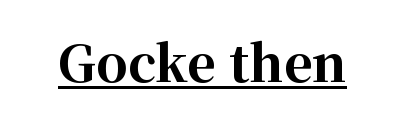
{"serif": "yes", "italic": "no", "bold": "yes", "weight": "bold", "width": "normal", "stroke_contrast": "high", "x_height": "medium", "monospaced": "no", "underline": "yes", "letter_spacing": "normal", "letter_spacing_em": 0.0, "glyph_px": 50}
